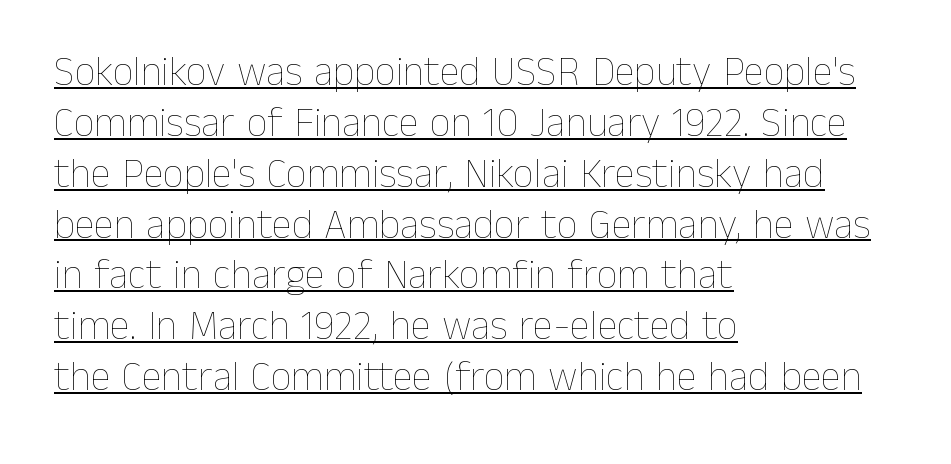
The image shows 41 px thin type, upright; set left-aligned, line spacing 1.24x, normal letter spacing, underlined; low stroke contrast and a medium x-height.
